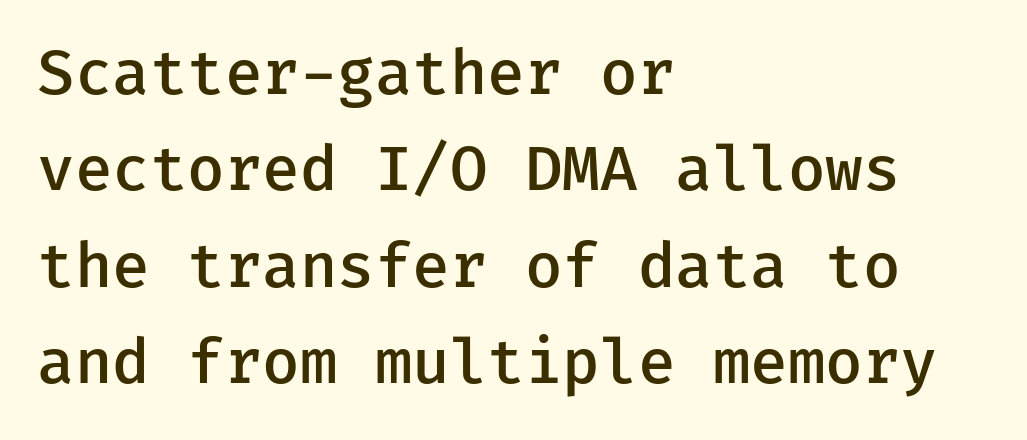
Q: Is the text bold? A: Semi-bold.
Q: Is the text italic (slanted)? A: No, it is upright.
Q: Is the typeface a serif or a sans-serif typeface? A: Sans-serif.
Q: Is the text underlined? A: No.
Q: How is the paragraph aligned? A: Left-aligned.
Q: Is the spacing between letters normal or unusually wide? A: Normal.
Q: Is the spacing between lines tight, normal or loose? A: Normal.
Q: Width (condensed, normal, or wide)? A: Normal.
Q: Stroke contrast? A: Low.
Q: x-height? A: Medium.
